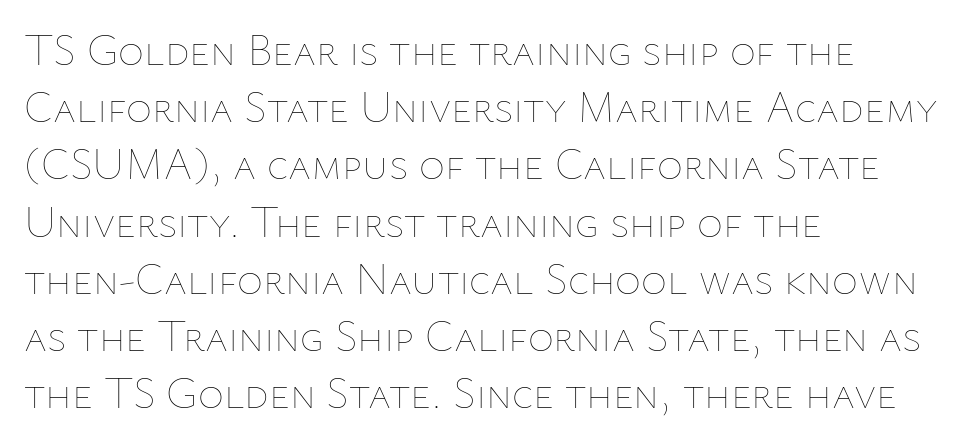
The image shows 44 px thin type, upright; set left-aligned, normal line spacing (1.3x), normal letter spacing, not underlined; low stroke contrast and a medium x-height.
